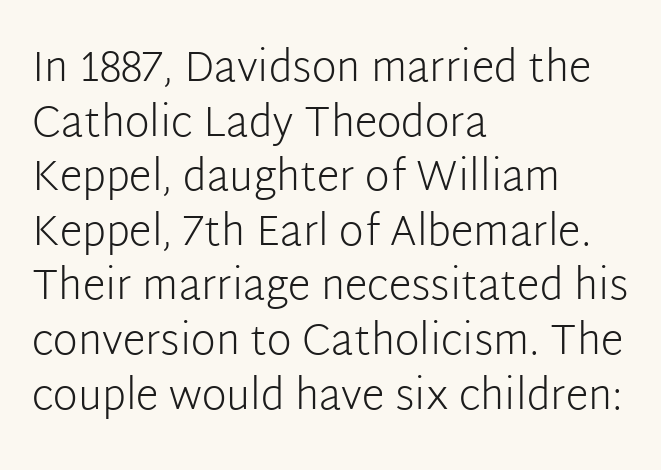
Q: Is the text bold? A: No.
Q: Is the text italic (slanted)? A: No, it is upright.
Q: Is the typeface a serif or a sans-serif typeface? A: Sans-serif.
Q: Is the text underlined? A: No.
Q: How is the paragraph aligned? A: Left-aligned.
Q: Is the spacing between letters normal or unusually wide? A: Normal.
Q: Is the spacing between lines tight, normal or loose? A: Normal.
Q: Width (condensed, normal, or wide)? A: Normal.
Q: Stroke contrast? A: Low.
Q: x-height? A: Medium.
Q: Monospaced? A: No.
